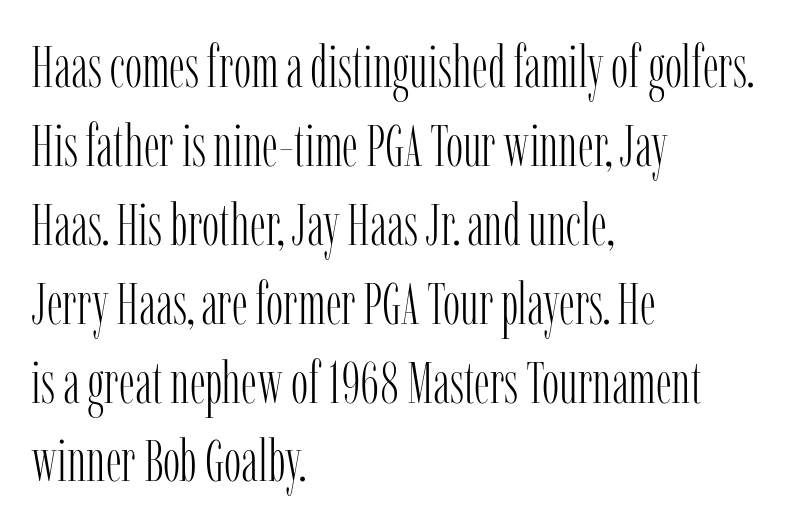
A typesetter would call this proportional, since set widths differ per character. The typesetter chose a ragged-right arrangement here. The type sits square on the baseline with zero lean. The lines sit at an ordinary, default distance from one another.
